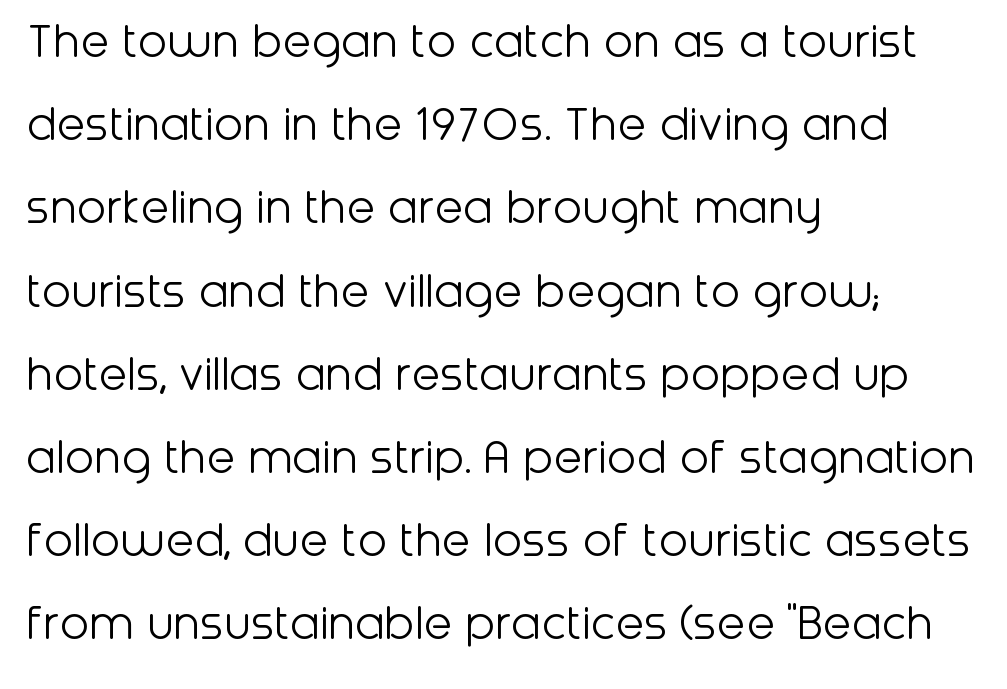
The image shows 53 px light sans-serif type, upright; set left-aligned, normal line spacing (1.57x), normal letter spacing, not underlined; low stroke contrast and a medium x-height.
